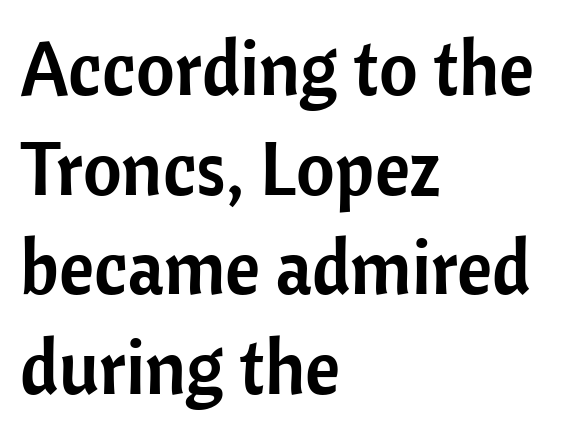
Q: Is the text italic (slanted)? A: No, it is upright.
Q: Is the typeface a serif or a sans-serif typeface? A: Sans-serif.
Q: Is the text underlined? A: No.
Q: How is the paragraph aligned? A: Left-aligned.
Q: Is the spacing between letters normal or unusually wide? A: Normal.
Q: Is the spacing between lines tight, normal or loose? A: Normal.
Q: Width (condensed, normal, or wide)? A: Normal.
Q: Stroke contrast? A: Low.
Q: x-height? A: Medium.
Q: Monospaced? A: No.
